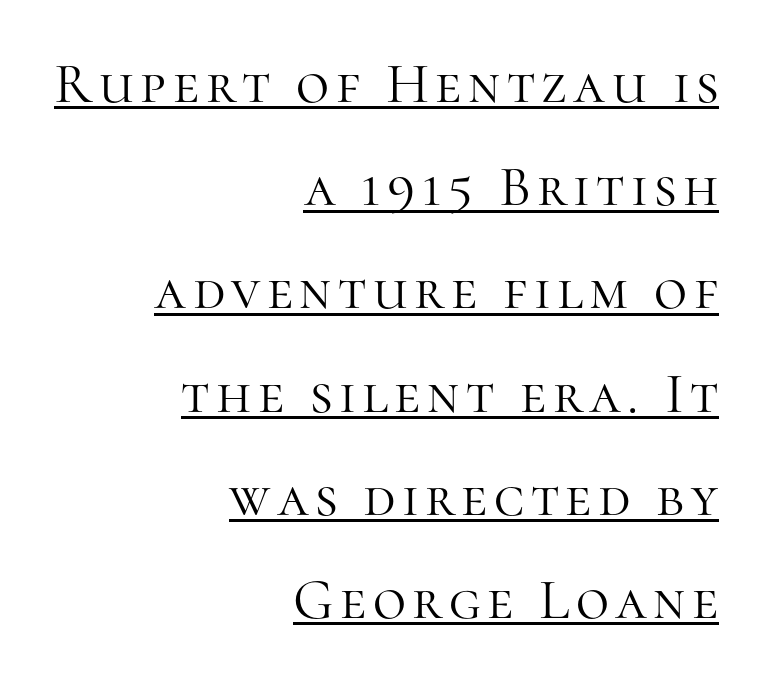
{"serif": "yes", "italic": "no", "bold": "no", "weight": "light", "width": "normal", "stroke_contrast": "high", "x_height": "medium", "monospaced": "no", "underline": "yes", "align": "right", "line_spacing_ratio": 1.81, "glyph_px": 57}
